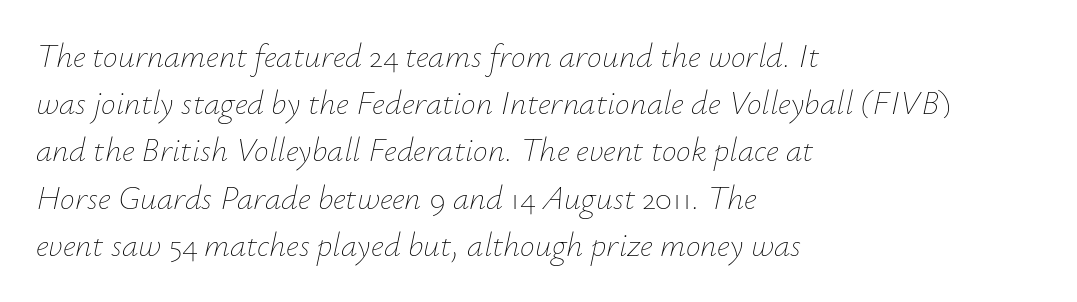
Q: Is the text bold? A: No.
Q: Is the text italic (slanted)? A: Yes, it leans right by about 12 degrees.
Q: Is the text underlined? A: No.
Q: How is the paragraph aligned? A: Left-aligned.
Q: Is the spacing between letters normal or unusually wide? A: Normal.
Q: Is the spacing between lines tight, normal or loose? A: Normal.
Q: Width (condensed, normal, or wide)? A: Normal.
Q: Stroke contrast? A: Low.
Q: x-height? A: Small.
Q: Monospaced? A: No.
